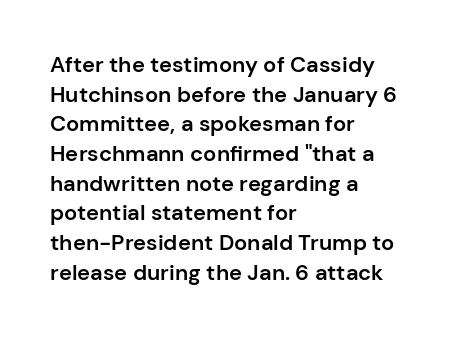
No word sits above an underline. Look at the stroke-to-counter ratio: somewhat heavy, a semibold. When letters stand straight like this, we call the style roman or upright. Observe the ordinary spacing: letters are neighbours, not strangers. The space between consecutive lines is moderate.
